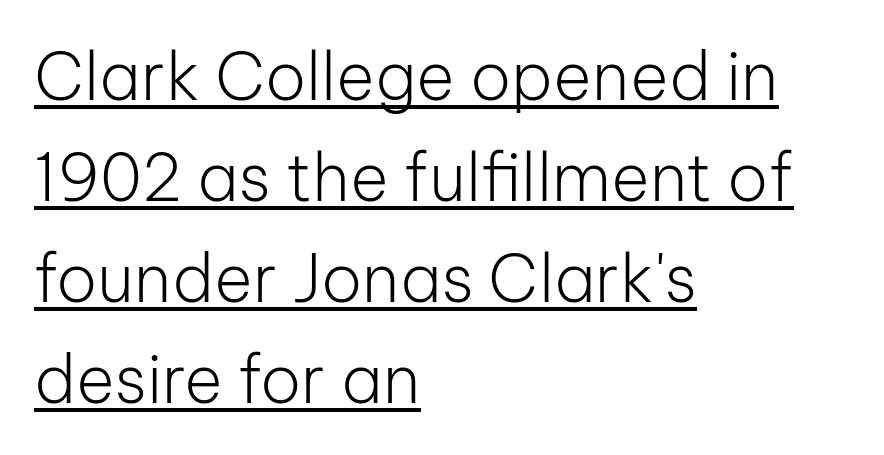
A continuous stroke trails under the words, as in a hyperlink. The characters are drawn with everyday or finer stroke widths. Is the letter spacing exaggerated? No — it looks like the ordinary default. The setting favours the left margin, as ordinary paragraphs usually do. Does the type have serifs? No, each stem ends abruptly. The designer left line spacing at the default.
